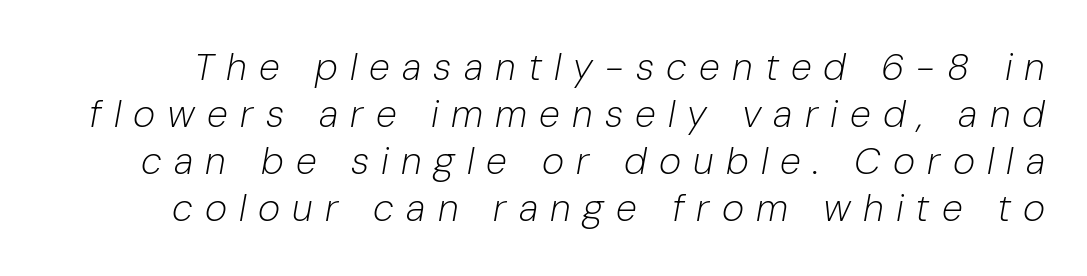
The image shows 38 px light type, italic (leaning right); set line spacing 1.24x, unusually wide letter spacing (+0.32 em), not underlined; low stroke contrast and a medium x-height.
